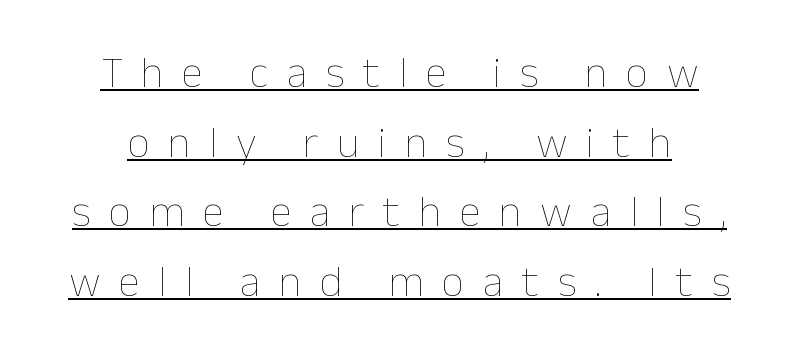
The image shows 44 px thin type, upright; set centered, normal line spacing (1.58x), unusually wide letter spacing (+0.42 em), underlined; low stroke contrast and a medium x-height.
